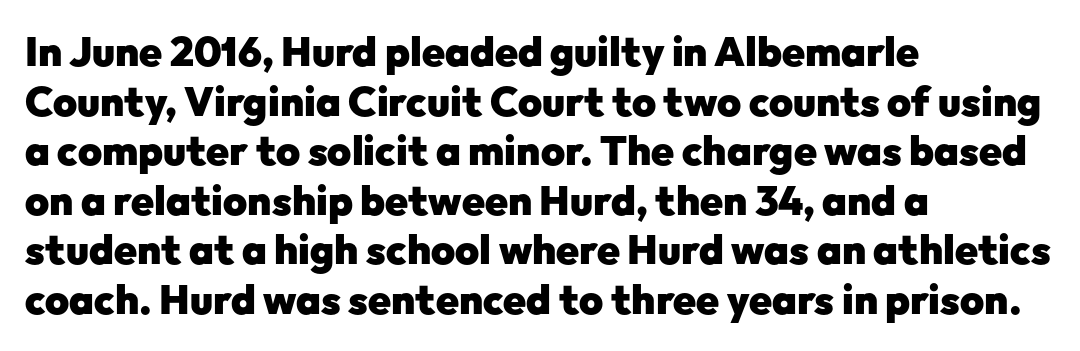
{"serif": "no", "italic": "no", "bold": "yes", "weight": "heavy", "width": "normal", "stroke_contrast": "low", "x_height": "medium", "monospaced": "no", "underline": "no", "align": "left", "line_spacing_ratio": 1.21, "letter_spacing": "normal", "letter_spacing_em": 0.0, "glyph_px": 41}
